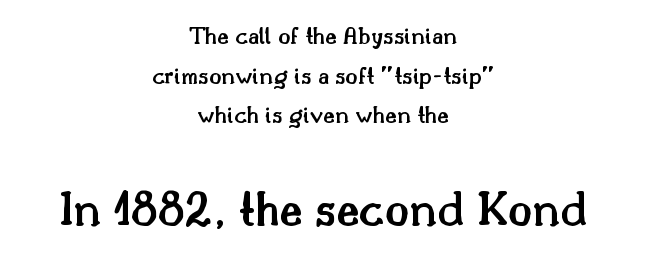
Q: Is the text bold? A: Semi-bold.
Q: Is the text italic (slanted)? A: No, it is upright.
Q: Is the typeface a serif or a sans-serif typeface? A: Serif.
Q: Is the text underlined? A: No.
Q: How is the paragraph aligned? A: Centered.
Q: Is the spacing between letters normal or unusually wide? A: Normal.
Q: Is the spacing between lines tight, normal or loose? A: Normal.
Q: Which block of text is set in a larger size, the first (top) or the second (bottom)? A: The second (bottom) one.
Q: Width (condensed, normal, or wide)? A: Normal.
Q: Stroke contrast? A: Medium.
Q: x-height? A: Small.
Q: Monospaced? A: No.
